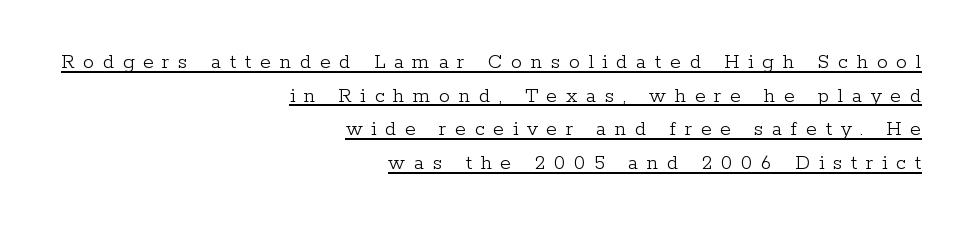
{"italic": "no", "bold": "no", "underline": "yes", "align": "right", "line_spacing": "normal", "line_spacing_ratio": 1.53, "letter_spacing": "wide", "letter_spacing_em": 0.39, "glyph_px": 22}
